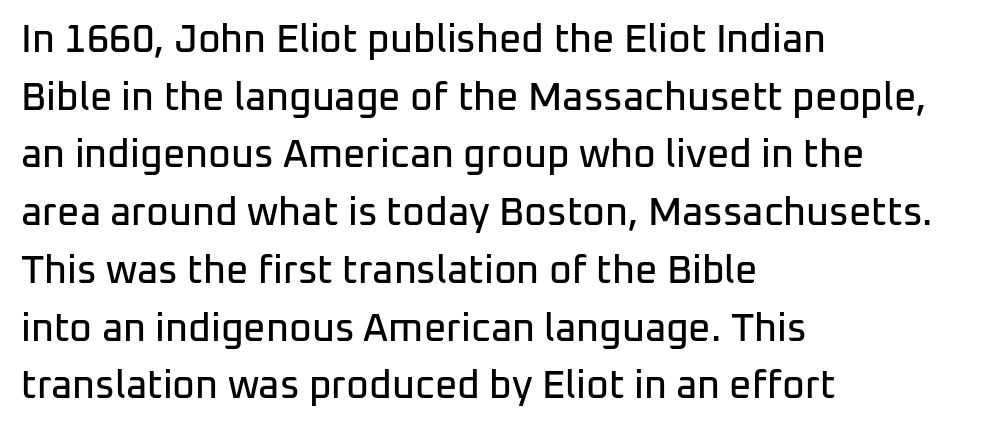
The image shows 39 px sans-serif type, upright; set left-aligned, normal line spacing (1.48x), normal letter spacing, not underlined; low stroke contrast and a medium x-height.
